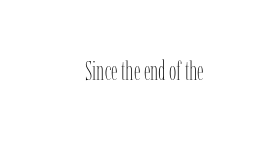
The image shows 26 px text type, upright; set normal letter spacing, not underlined.
